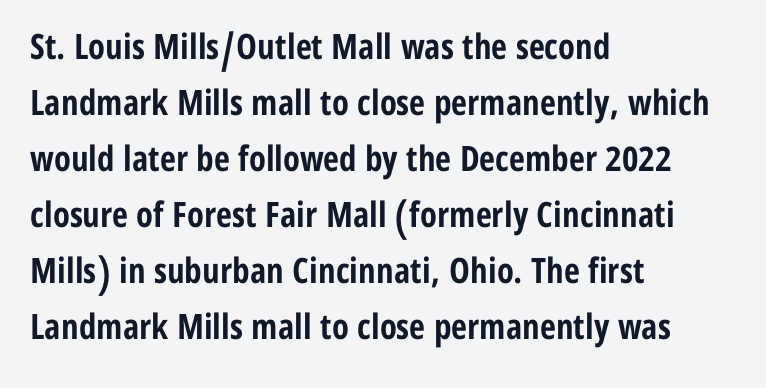
The typesetting leans heavy: a genuine bold. Grotesque or geometric, the face here clearly has no serifs. The type is set solid horizontally, with unmodified tracking. Notice how the stems are strictly vertical — no italics here. Baseline-to-baseline distance is the conventional proportion of letter height.
